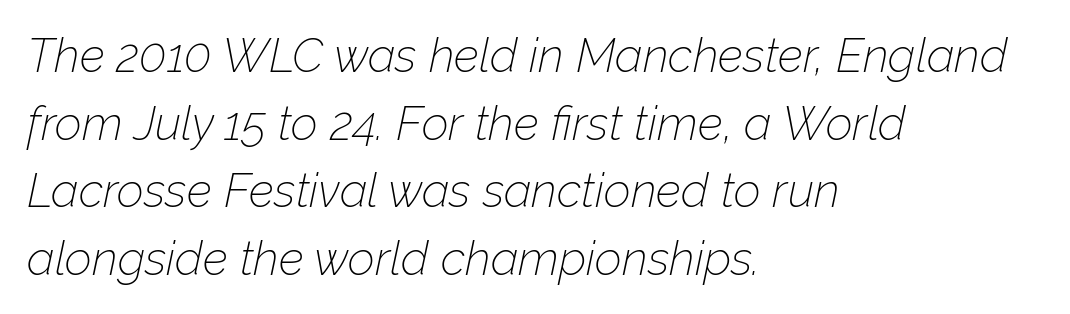
Q: Is the text bold? A: No.
Q: Is the text italic (slanted)? A: Yes, it leans right by about 12 degrees.
Q: Is the text underlined? A: No.
Q: How is the paragraph aligned? A: Left-aligned.
Q: Is the spacing between letters normal or unusually wide? A: Normal.
Q: Is the spacing between lines tight, normal or loose? A: Normal.
Q: Width (condensed, normal, or wide)? A: Normal.
Q: Stroke contrast? A: Low.
Q: x-height? A: Medium.
Q: Monospaced? A: No.
